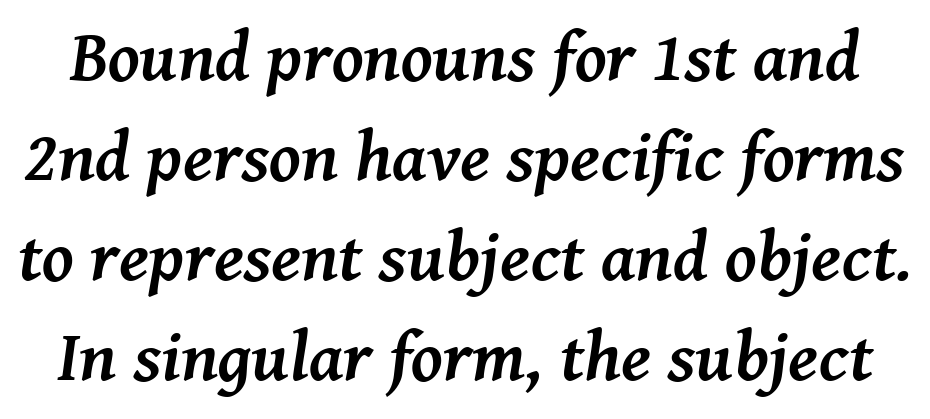
Q: Is the text bold? A: Yes.
Q: Is the text italic (slanted)? A: Yes, it leans right by about 8 degrees.
Q: Is the typeface a serif or a sans-serif typeface? A: Serif.
Q: Is the text underlined? A: No.
Q: Is the spacing between letters normal or unusually wide? A: Normal.
Q: Is the spacing between lines tight, normal or loose? A: Normal.
Q: Width (condensed, normal, or wide)? A: Normal.
Q: Stroke contrast? A: Medium.
Q: x-height? A: Medium.
Q: Monospaced? A: No.
